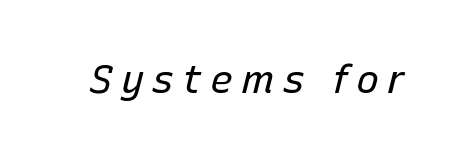
Q: Is the text bold? A: No.
Q: Is the text italic (slanted)? A: Yes, it leans right by about 15 degrees.
Q: Is the text underlined? A: No.
Q: Is the spacing between letters normal or unusually wide? A: Unusually wide.
Q: Width (condensed, normal, or wide)? A: Normal.
Q: Stroke contrast? A: Low.
Q: x-height? A: Medium.
Q: Monospaced? A: No.
